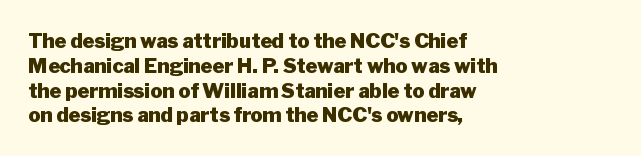
Line starts are locked; line ends wander. Tracking value appears to be zero — textbook default spacing. Style check: upright. Rule under the text: the space is simply empty. Heavy-handed strokes throughout: this text is bold.
